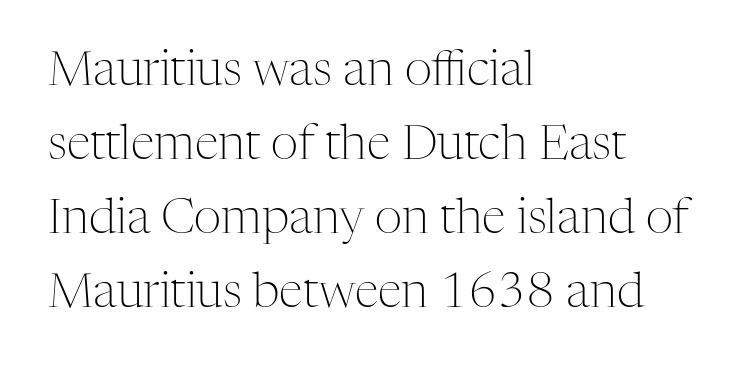
Descenders hang freely into open space. The line-height multiplier appears to be the usual default. Varying glyph widths throughout — classic text-font behaviour. This rendering leaves character spacing at its baseline value. The rendering shows small feet on the letterforms — a serif design. The setting favours the left margin, as ordinary paragraphs usually do.
